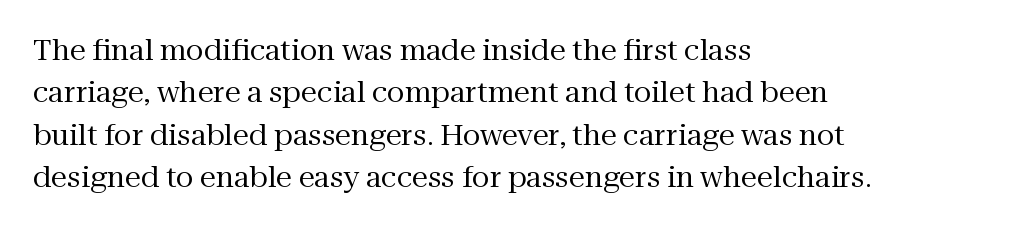
{"serif": "yes", "italic": "no", "bold": "no", "weight": "regular", "width": "normal", "stroke_contrast": "medium", "x_height": "medium", "monospaced": "no", "underline": "no", "align": "left", "line_spacing": "normal", "line_spacing_ratio": 1.46, "letter_spacing": "normal", "letter_spacing_em": 0.0, "glyph_px": 29}
